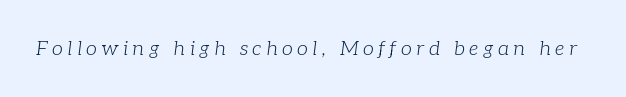
The image shows 20 px text type, italic (leaning right); set unusually wide letter spacing (+0.22 em), not underlined.
